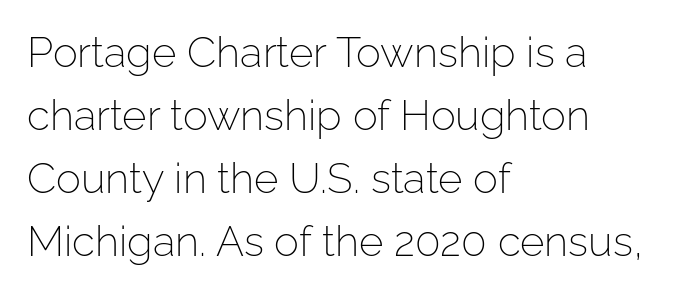
{"serif": "no", "italic": "no", "bold": "no", "weight": "light", "width": "normal", "stroke_contrast": "low", "x_height": "medium", "monospaced": "no", "underline": "no", "align": "left", "line_spacing": "normal", "line_spacing_ratio": 1.5, "letter_spacing": "normal", "letter_spacing_em": 0.0, "glyph_px": 42}
